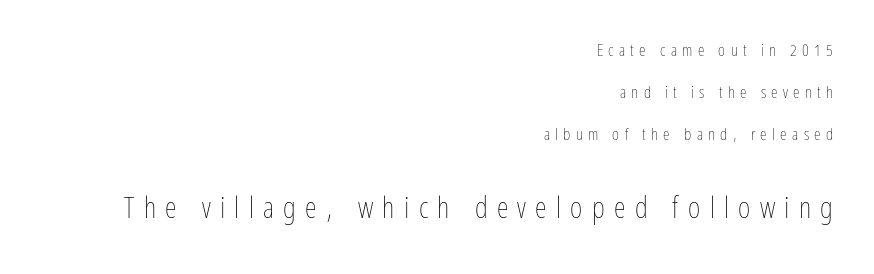
The foot of each line stays bare and open. Interline gaps are noticeably wide in this sample. Looks like regular typesetting: each glyph gets only the width it needs. Tall strokes in this sample are plumb rather than angled.
